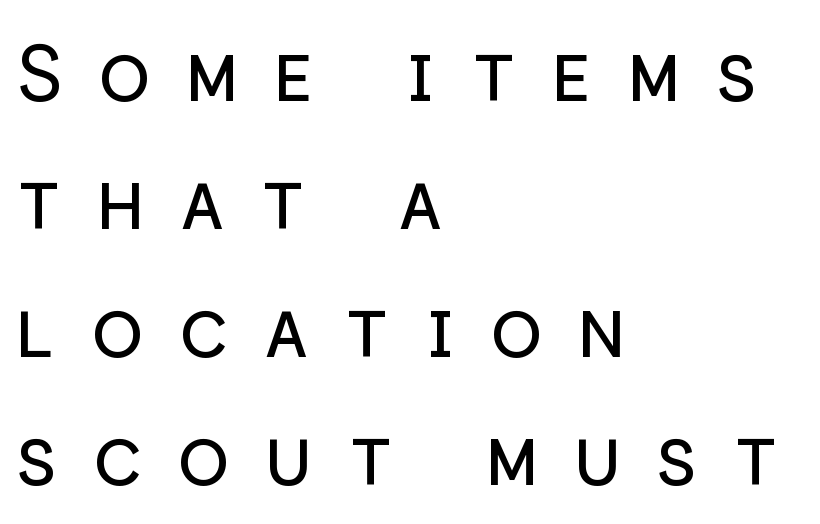
Quick note: underline off. The letters look calm and open, with moderate or lighter stems. In terms of leading, this rendering sits right in the middle. Each letter's strokes conclude bluntly, with no projecting serifs.
